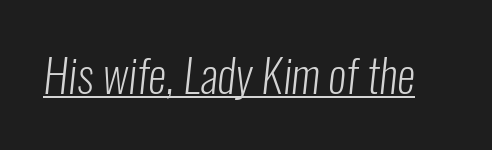
The image shows 46 px light, condensed sans-serif type; set normal letter spacing, underlined; low stroke contrast and a medium x-height.
